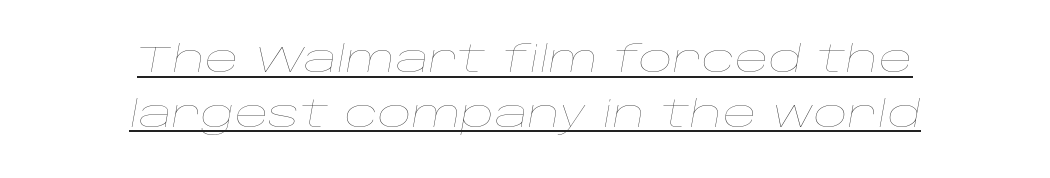
Q: Is the text bold? A: No.
Q: Is the text italic (slanted)? A: Yes, it leans right by about 10 degrees.
Q: Is the text underlined? A: Yes.
Q: How is the paragraph aligned? A: Centered.
Q: Is the spacing between letters normal or unusually wide? A: Normal.
Q: Is the spacing between lines tight, normal or loose? A: Normal.
Q: Width (condensed, normal, or wide)? A: Wide.
Q: Stroke contrast? A: Low.
Q: x-height? A: Large.
Q: Monospaced? A: No.
